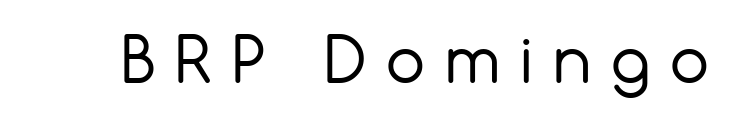
The image shows 62 px regular-weight sans-serif type, upright; set unusually wide letter spacing (+0.33 em), not underlined; low stroke contrast and a medium x-height.
